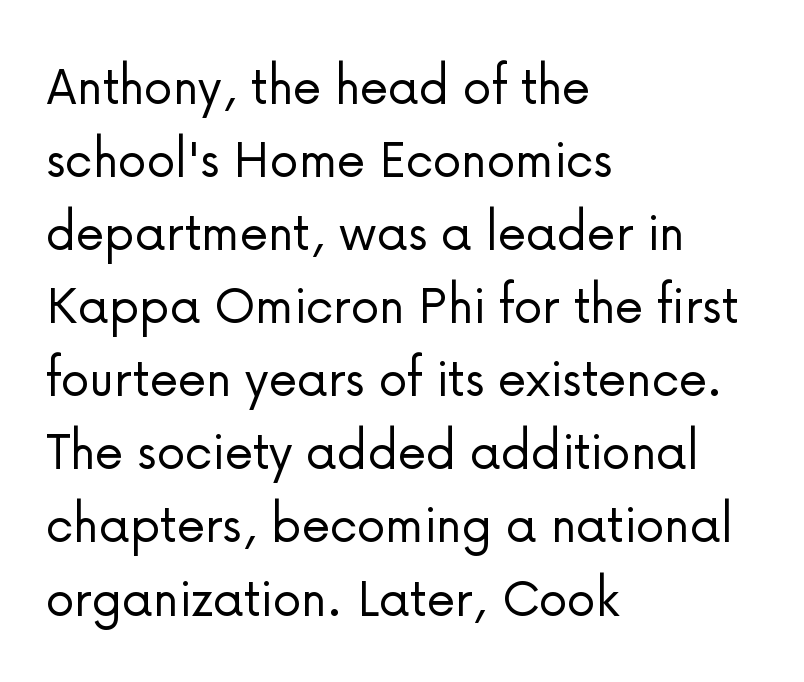
The image shows 58 px light sans-serif type, upright; set left-aligned, normal line spacing (1.26x), normal letter spacing, not underlined; low stroke contrast and a medium x-height.
